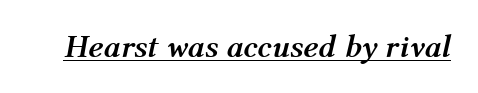
{"italic": "yes", "lean": "right", "slant_degrees": 12, "bold": "yes", "weight": "semibold", "width": "normal", "stroke_contrast": "medium", "x_height": "medium", "monospaced": "no", "underline": "yes", "letter_spacing": "normal", "letter_spacing_em": 0.0, "glyph_px": 32}
